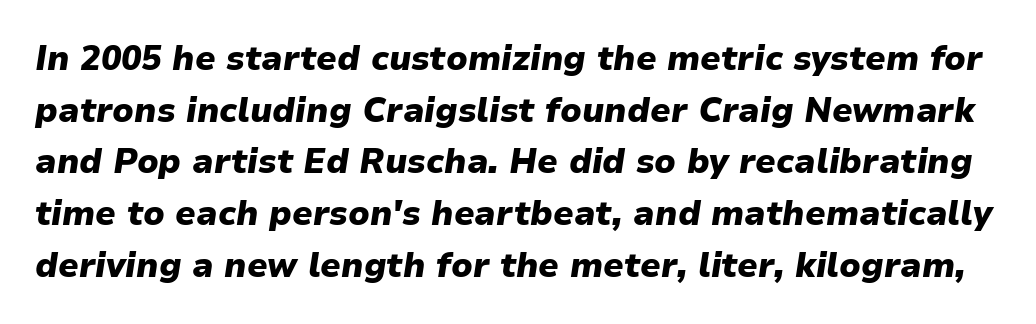
You could call the tracking neutral — neither tight nor loose. Compared with typical paragraphs, the rows here are spaced about the same. Looks like regular typesetting: each glyph gets only the width it needs. Stroke thickness is high; the sample reads as a true bold.
